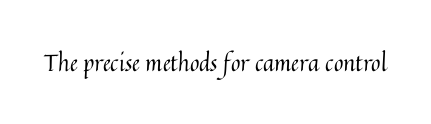
Q: Is the text bold? A: No.
Q: Is the text italic (slanted)? A: Yes.
Q: Is the text underlined? A: No.
Q: Is the spacing between letters normal or unusually wide? A: Normal.
